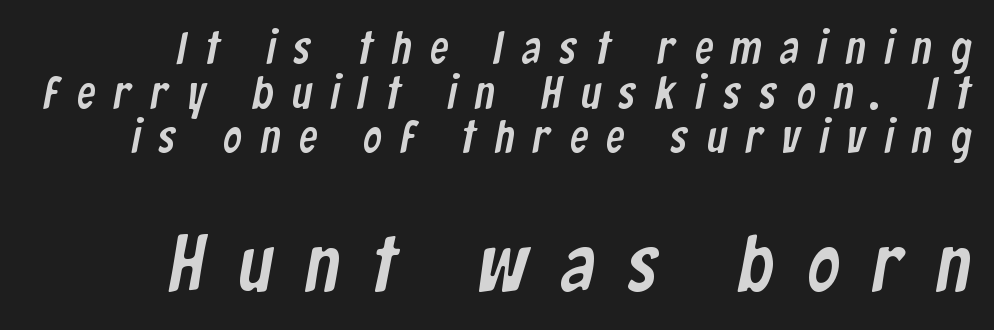
Q: Is the typeface a serif or a sans-serif typeface? A: Sans-serif.
Q: Is the text underlined? A: No.
Q: How is the paragraph aligned? A: Right-aligned.
Q: Is the spacing between letters normal or unusually wide? A: Unusually wide.
Q: Is the spacing between lines tight, normal or loose? A: Tight.
Q: Which block of text is set in a larger size, the first (top) or the second (bottom)? A: The second (bottom) one.
Q: Width (condensed, normal, or wide)? A: Condensed.
Q: Stroke contrast? A: Low.
Q: x-height? A: Medium.
Q: Monospaced? A: No.
